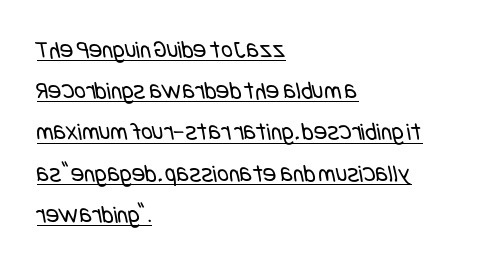
The image shows 25 px text type; set left-aligned, normal line spacing (1.65x), normal letter spacing, underlined.
